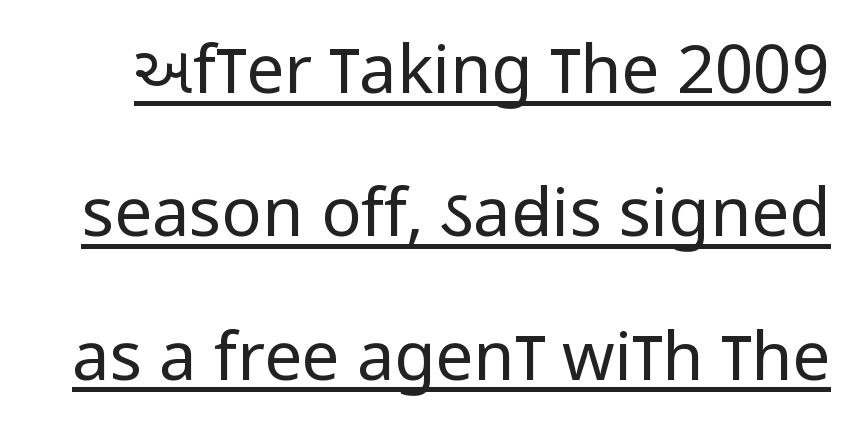
The type family on display is of the sans-serif kind. Weight: in the light-to-regular range. The letters sit at their default tracking, neither squeezed nor spread. The sample's only ornament is a line tracing under the words.
